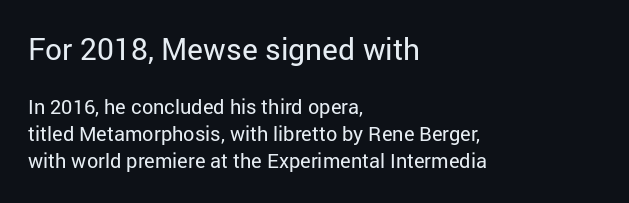
Here the designer chose a conventional face with non-uniform glyph widths. These lines sit exactly where default settings would place them. This sample uses plain, unmodified letter spacing. Top chunk: large. Bottom chunk: small. Ink coverage per letter is moderate at most. The typesetter chose a ragged-right arrangement here.
